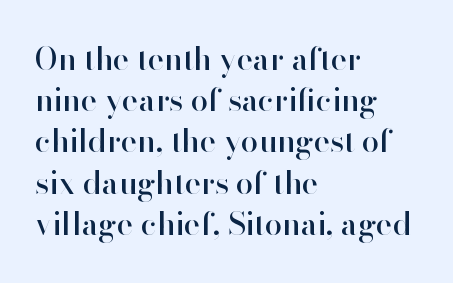
The image shows 31 px sans-serif type, upright; set left-aligned, normal line spacing (1.33x), normal letter spacing, not underlined; high stroke contrast and a small x-height.
